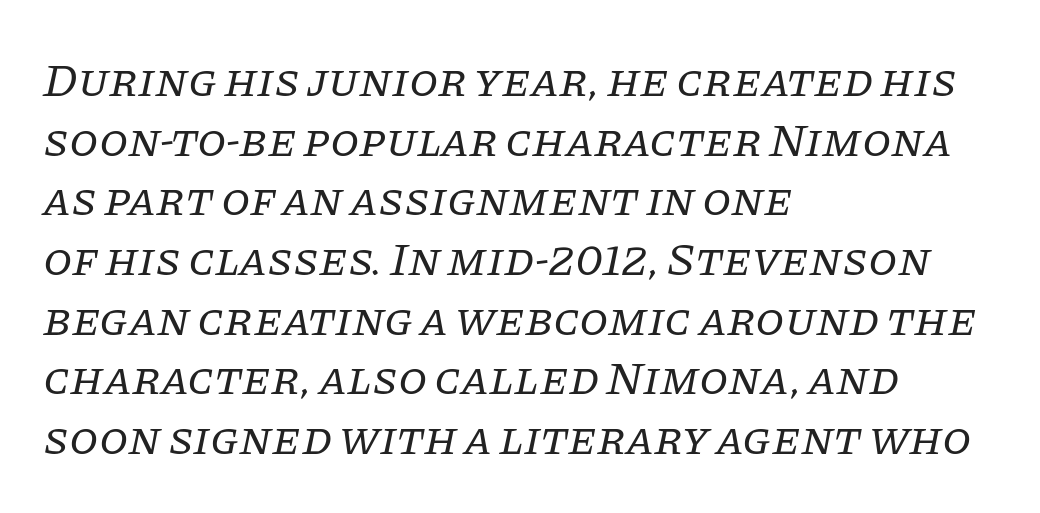
The image shows 47 px regular-weight serif type, italic (leaning right); set left-aligned, normal line spacing (1.27x), normal letter spacing, not underlined; low stroke contrast and a large x-height.
